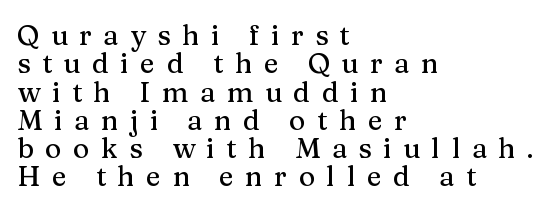
{"serif": "yes", "italic": "no", "width": "normal", "stroke_contrast": "medium", "x_height": "medium", "monospaced": "no", "underline": "no", "align": "left", "line_spacing": "tight", "line_spacing_ratio": 1.01, "letter_spacing": "wide", "letter_spacing_em": 0.41, "glyph_px": 28}
